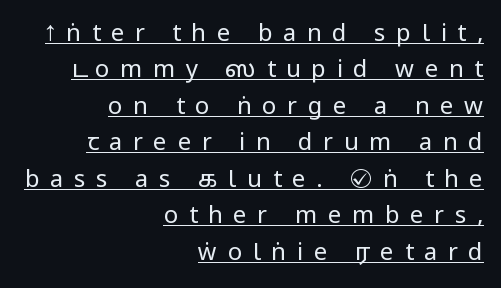
The image shows 24 px text type, upright; set right-aligned, normal line spacing (1.52x), unusually wide letter spacing (+0.44 em), underlined.
